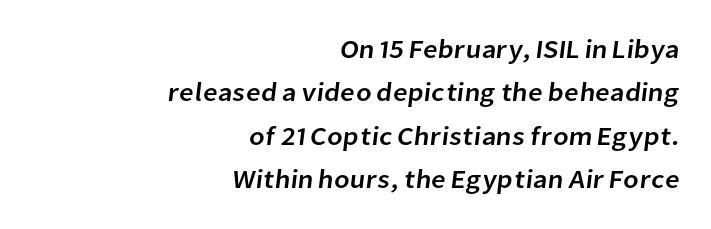
The image shows 26 px text type; set right-aligned, normal line spacing (1.67x), normal letter spacing, not underlined.
